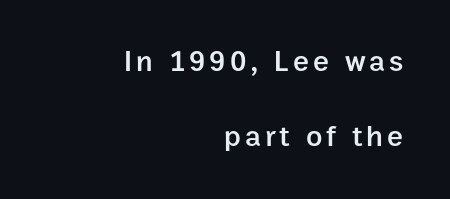
{"serif": "no", "italic": "no", "bold": "semi", "weight": "semibold", "width": "normal", "stroke_contrast": "low", "x_height": "medium", "monospaced": "no", "underline": "no", "align": "right", "line_spacing": "loose", "line_spacing_ratio": 2.49, "glyph_px": 30}
